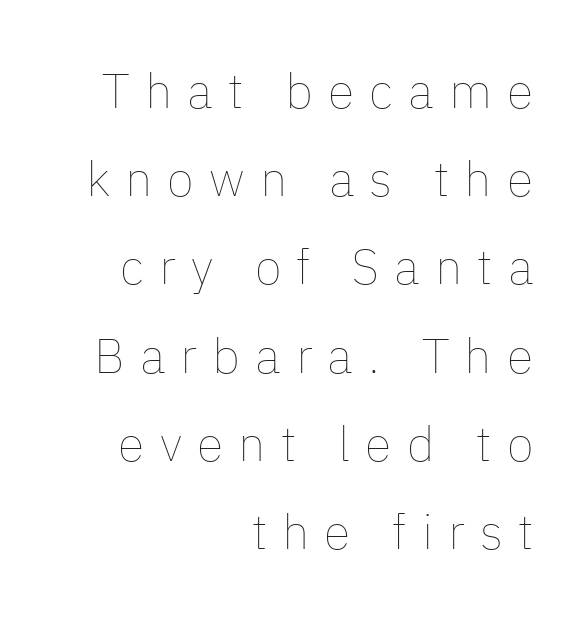
Q: Is the text bold? A: No.
Q: Is the text italic (slanted)? A: No, it is upright.
Q: Is the text underlined? A: No.
Q: How is the paragraph aligned? A: Right-aligned.
Q: Is the spacing between letters normal or unusually wide? A: Unusually wide.
Q: Width (condensed, normal, or wide)? A: Normal.
Q: Stroke contrast? A: Low.
Q: x-height? A: Medium.
Q: Monospaced? A: No.
